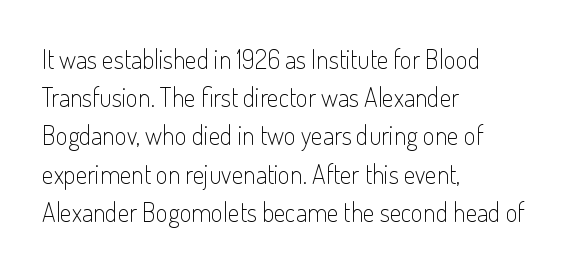
Q: Is the text bold? A: No.
Q: Is the text italic (slanted)? A: No, it is upright.
Q: Is the text underlined? A: No.
Q: How is the paragraph aligned? A: Left-aligned.
Q: Is the spacing between letters normal or unusually wide? A: Normal.
Q: Is the spacing between lines tight, normal or loose? A: Normal.
